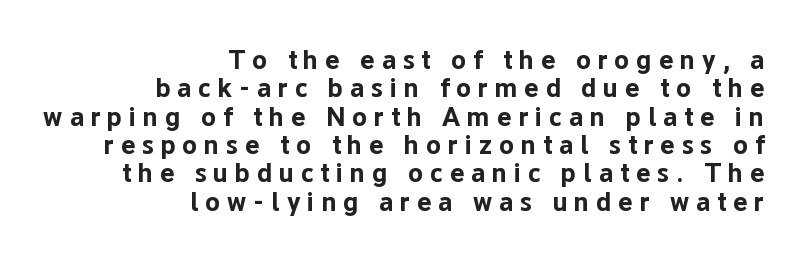
The space directly below the letters is spotless. The glyphs have the mass of a bold cut. Alignment: flush right. A typesetter would call this heavily tracked-out type.
